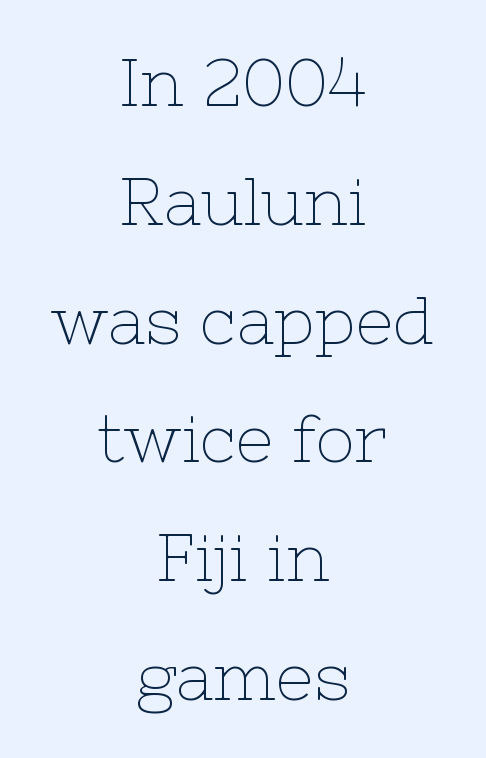
The image shows 66 px thin serif type, upright; set centered, line spacing 1.8x, normal letter spacing, not underlined; low stroke contrast and a medium x-height.
